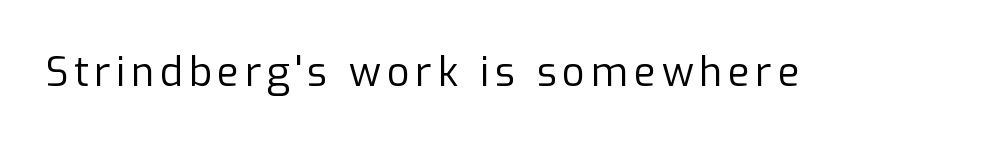
Q: Is the text bold? A: No.
Q: Is the text italic (slanted)? A: No, it is upright.
Q: Is the typeface a serif or a sans-serif typeface? A: Sans-serif.
Q: Is the text underlined? A: No.
Q: Width (condensed, normal, or wide)? A: Normal.
Q: Stroke contrast? A: Low.
Q: x-height? A: Medium.
Q: Monospaced? A: No.
